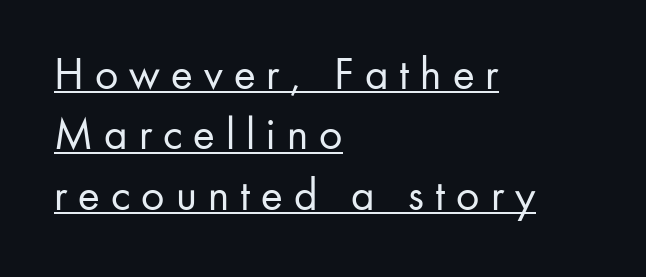
The image shows 46 px regular-weight sans-serif type, upright; set left-aligned, normal line spacing (1.31x), unusually wide letter spacing (+0.24 em), underlined; low stroke contrast and a small x-height.
